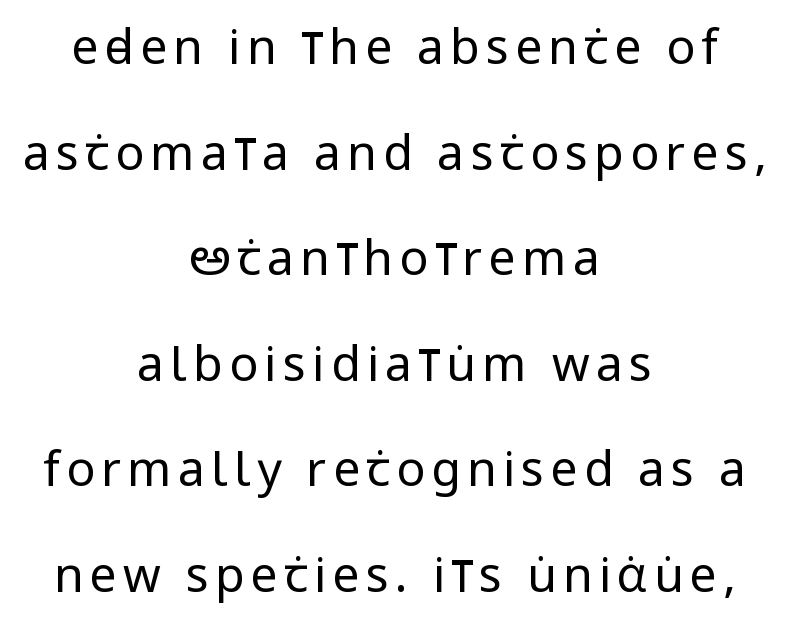
Q: Is the text bold? A: No.
Q: Is the text italic (slanted)? A: No, it is upright.
Q: Is the typeface a serif or a sans-serif typeface? A: Sans-serif.
Q: Is the text underlined? A: No.
Q: How is the paragraph aligned? A: Centered.
Q: Is the spacing between lines tight, normal or loose? A: Loose.
Q: Width (condensed, normal, or wide)? A: Condensed.
Q: Stroke contrast? A: Low.
Q: x-height? A: Large.
Q: Monospaced? A: No.
